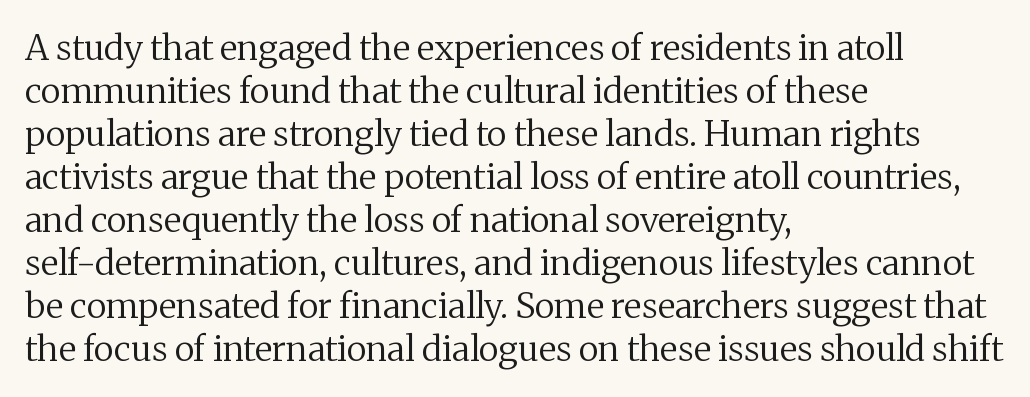
{"serif": "yes", "italic": "no", "bold": "no", "weight": "regular", "width": "normal", "stroke_contrast": "medium", "x_height": "medium", "monospaced": "no", "underline": "no", "align": "left", "line_spacing_ratio": 1.23, "letter_spacing": "normal", "letter_spacing_em": 0.0, "glyph_px": 35}
